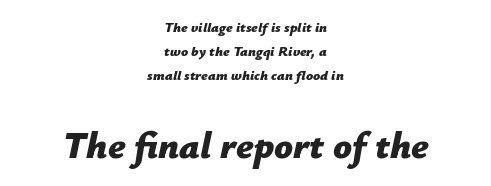
The image shows 37 px bold type, italic (leaning right); set centered, line spacing 1.72x, normal letter spacing, not underlined; the second (bottom) block is 2.64x larger; low stroke contrast and a medium x-height.
